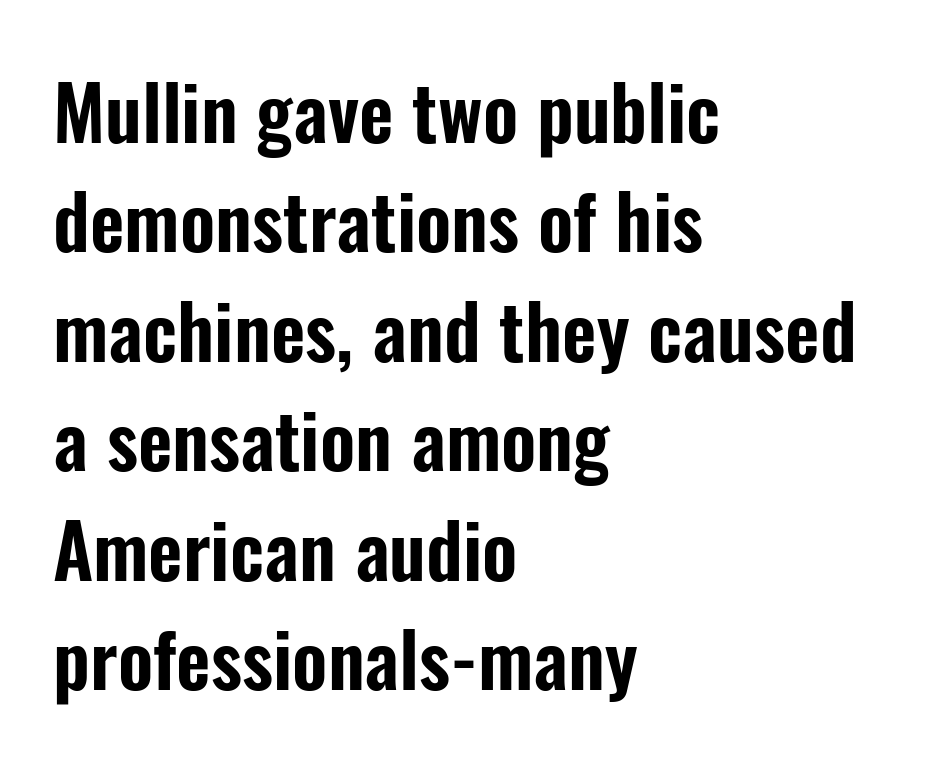
{"serif": "no", "italic": "no", "width": "condensed", "stroke_contrast": "low", "x_height": "medium", "monospaced": "no", "underline": "no", "align": "left", "line_spacing": "normal", "line_spacing_ratio": 1.46, "letter_spacing": "normal", "letter_spacing_em": 0.0, "glyph_px": 75}
